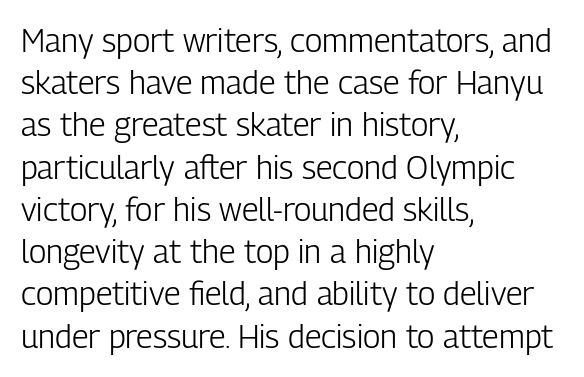
No italicization has been applied; the sample stays upright. These lines are rendered in a variable-pitch font. The font sits on the lighter half of the weight spectrum, regular included. Grotesque or geometric, the face here clearly has no serifs.
